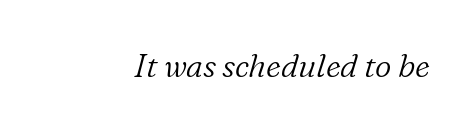
The image shows 32 px light serif type, italic (leaning right); set normal letter spacing, not underlined; low stroke contrast and a medium x-height.
